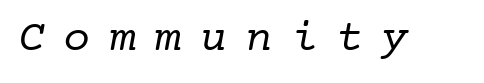
The image shows 45 px regular-weight serif type, monospaced; set unusually wide letter spacing (+0.41 em), not underlined; low stroke contrast and a medium x-height.
